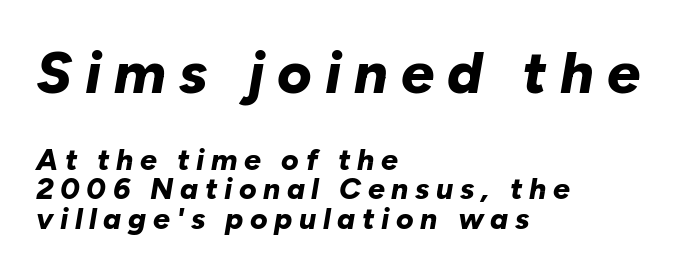
The image shows 59 px bold type, italic (leaning right); set left-aligned, tight line spacing (0.98x), unusually wide letter spacing (+0.22 em), not underlined; the first (top) block is 1.97x larger; low stroke contrast and a medium x-height.
